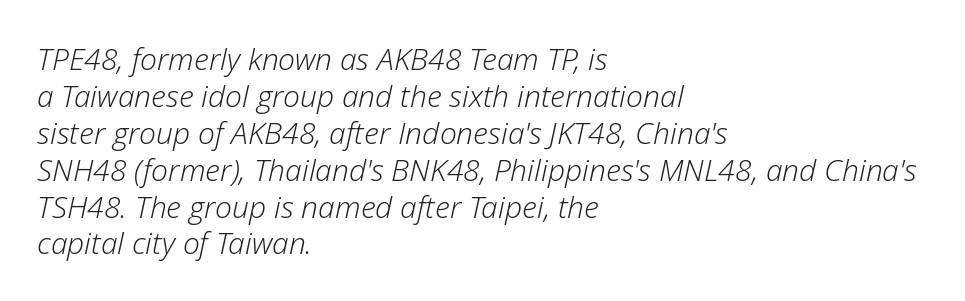
{"italic": "yes", "lean": "right", "slant_degrees": 12, "bold": "no", "weight": "light", "width": "normal", "stroke_contrast": "low", "x_height": "medium", "monospaced": "no", "underline": "no", "align": "left", "line_spacing_ratio": 1.23, "letter_spacing": "normal", "letter_spacing_em": 0.0, "glyph_px": 30}
